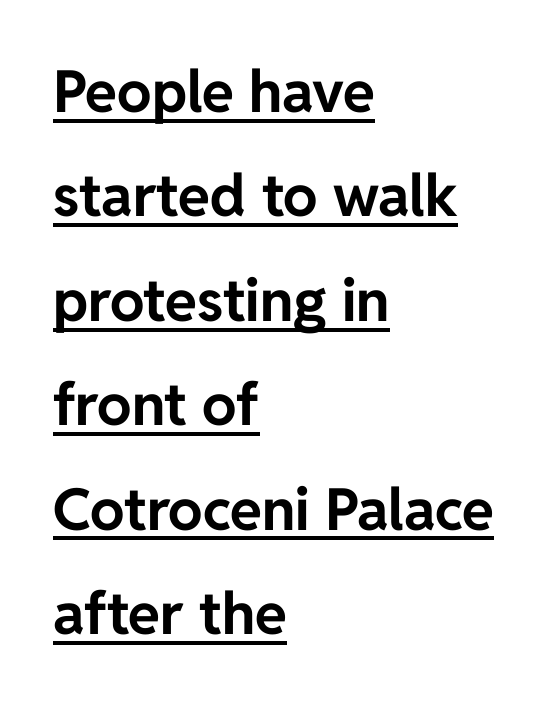
The image shows 58 px bold sans-serif type, upright; set left-aligned, line spacing 1.8x, normal letter spacing, underlined; low stroke contrast and a medium x-height.
